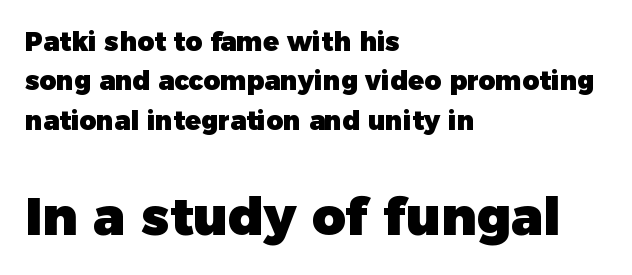
The image shows 52 px heavy sans-serif type, upright; set left-aligned, normal line spacing (1.51x), normal letter spacing, not underlined; the second (bottom) block is 2.0x larger; low stroke contrast and a medium x-height.
